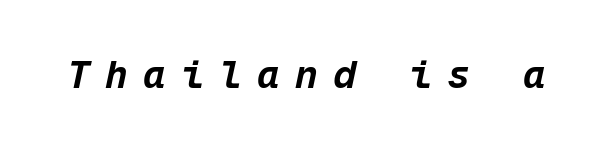
When letters slant like this, we call the style italic. These lines are rendered in a fixed-pitch font. Its strokes are broad and dark, the hallmark of bold type. Loose tracking; the words dissolve into strings of separated letters. Bare-footed words on every line.
